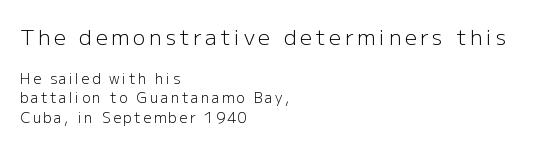
Reading down the block, your eye returns to a fixed left position each line. Heft: none added — not bold. The leading is moderate, giving the passage an even texture. The designer gave the opening block more size than the closing block. Ascenders rise straight up at ninety degrees. Anything drawn beneath the words? Only blank space.
